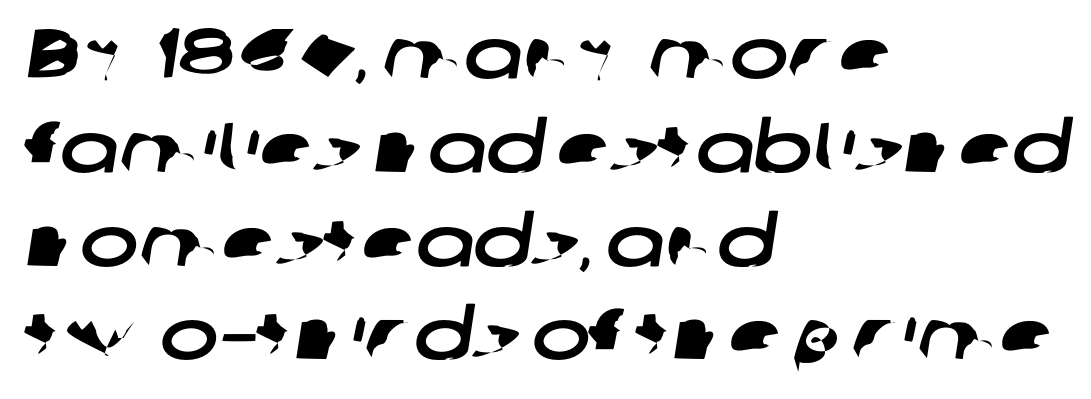
{"serif": "no", "width": "wide", "stroke_contrast": "low", "x_height": "medium", "monospaced": "no", "underline": "no", "align": "left", "line_spacing": "normal", "line_spacing_ratio": 1.34, "letter_spacing": "normal", "letter_spacing_em": 0.0, "glyph_px": 70}
